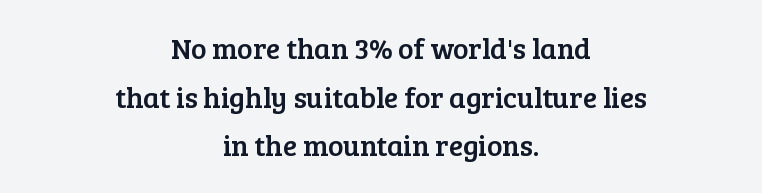
Q: Is the text italic (slanted)? A: No, it is upright.
Q: Is the typeface a serif or a sans-serif typeface? A: Serif.
Q: Is the text underlined? A: No.
Q: How is the paragraph aligned? A: Centered.
Q: Is the spacing between letters normal or unusually wide? A: Normal.
Q: Is the spacing between lines tight, normal or loose? A: Normal.
Q: Width (condensed, normal, or wide)? A: Normal.
Q: Stroke contrast? A: Low.
Q: x-height? A: Medium.
Q: Monospaced? A: No.
